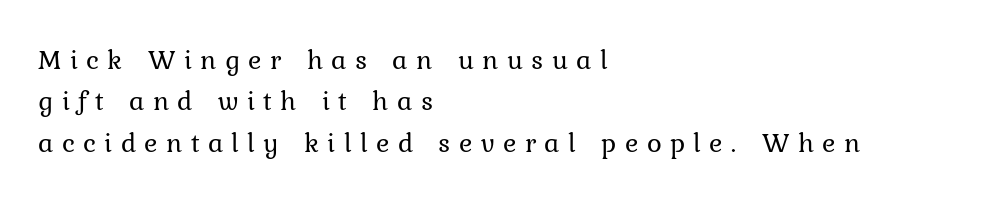
{"serif": "yes", "italic": "no", "bold": "no", "weight": "regular", "width": "normal", "stroke_contrast": "low", "x_height": "medium", "monospaced": "no", "underline": "no", "align": "left", "line_spacing": "normal", "line_spacing_ratio": 1.48, "letter_spacing": "wide", "letter_spacing_em": 0.3, "glyph_px": 28}
